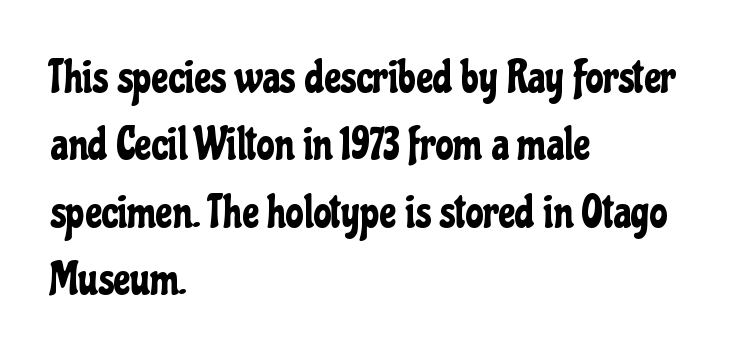
Q: Is the text italic (slanted)? A: No, it is upright.
Q: Is the typeface a serif or a sans-serif typeface? A: Sans-serif.
Q: Is the text underlined? A: No.
Q: How is the paragraph aligned? A: Left-aligned.
Q: Is the spacing between letters normal or unusually wide? A: Normal.
Q: Is the spacing between lines tight, normal or loose? A: Normal.
Q: Width (condensed, normal, or wide)? A: Condensed.
Q: Stroke contrast? A: Low.
Q: x-height? A: Medium.
Q: Monospaced? A: No.
